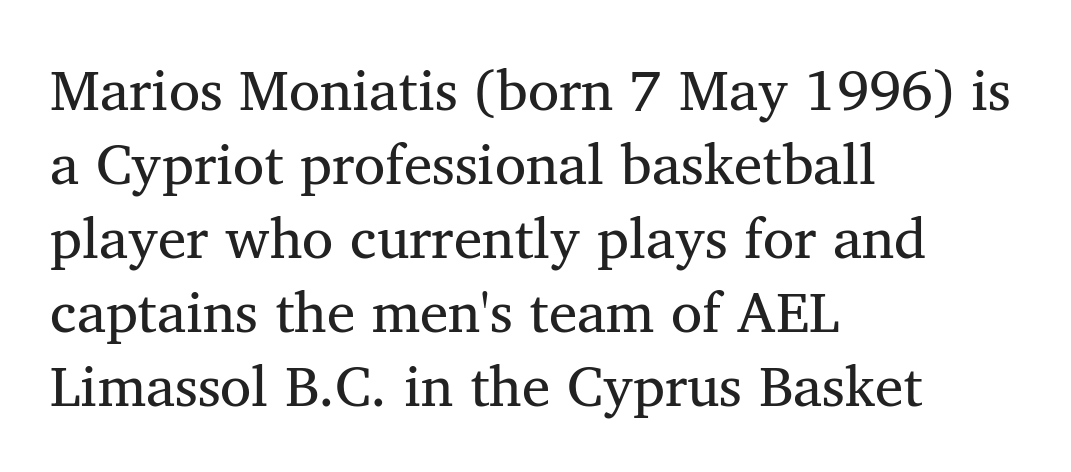
A typesetter would call this proportional, since set widths differ per character. Nobody drew a line under any word here. This sample is left-justified, so line endings fall wherever the words run out. A normal amount of white space separates one row of letters from the next.
